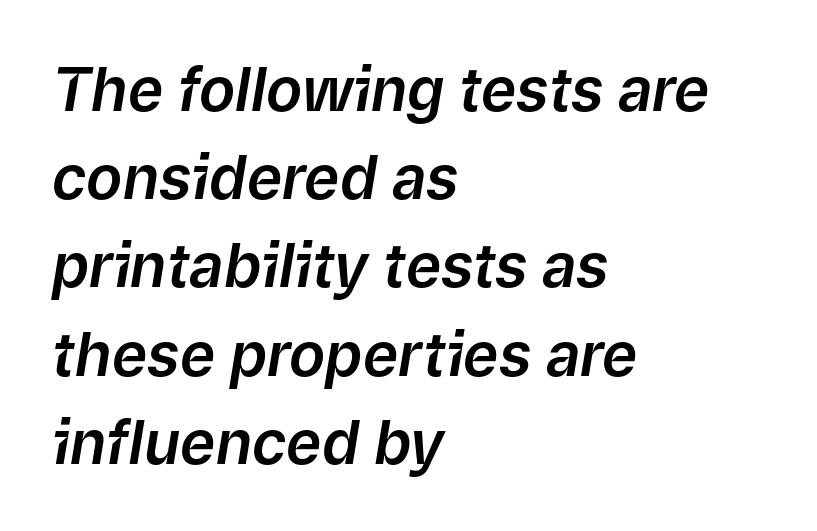
{"italic": "yes", "lean": "right", "slant_degrees": 9, "width": "normal", "stroke_contrast": "low", "x_height": "medium", "monospaced": "no", "underline": "no", "align": "left", "line_spacing": "normal", "line_spacing_ratio": 1.47, "letter_spacing": "normal", "letter_spacing_em": 0.0, "glyph_px": 60}
